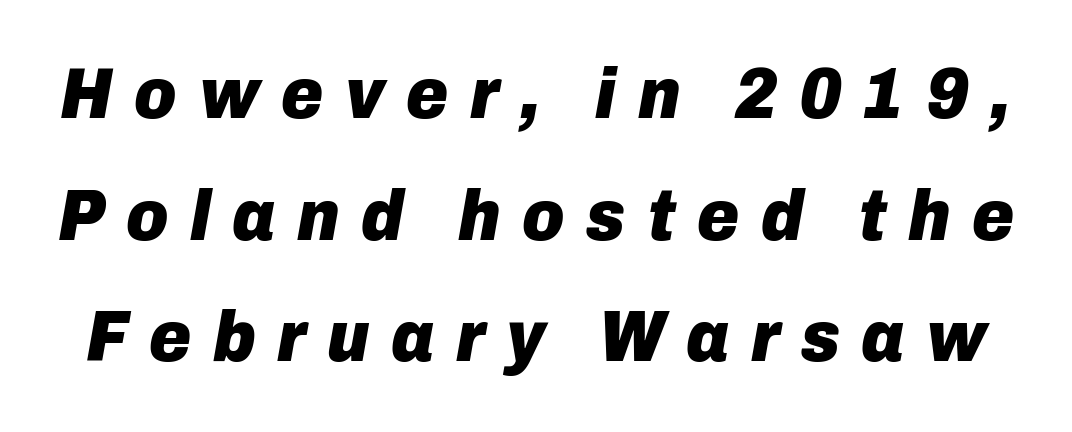
Q: Is the text bold? A: Yes.
Q: Is the text italic (slanted)? A: Yes, it leans right by about 10 degrees.
Q: Is the text underlined? A: No.
Q: Is the spacing between letters normal or unusually wide? A: Unusually wide.
Q: Is the spacing between lines tight, normal or loose? A: Normal.
Q: Width (condensed, normal, or wide)? A: Normal.
Q: Stroke contrast? A: Low.
Q: x-height? A: Medium.
Q: Monospaced? A: No.
